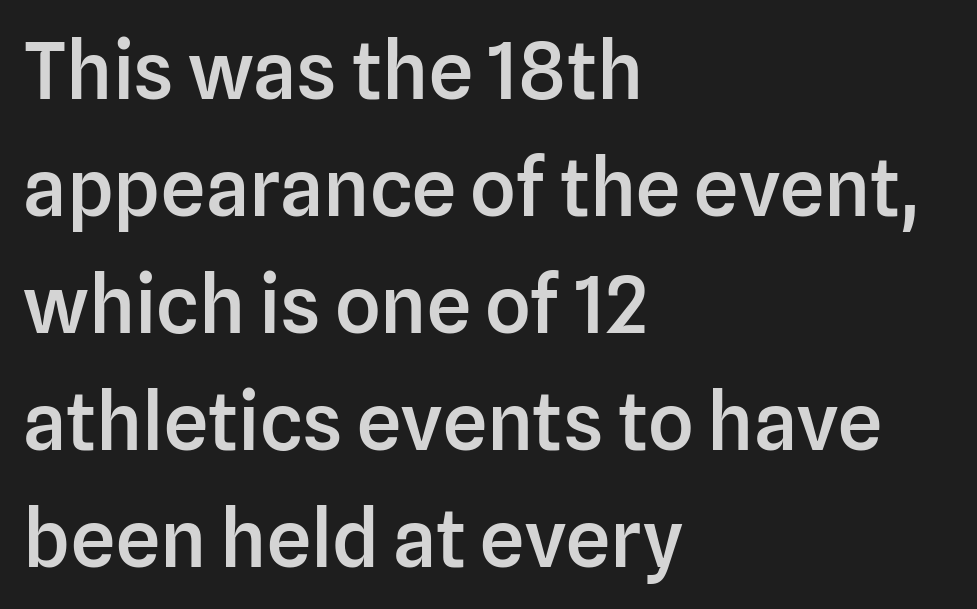
Q: Is the text bold? A: Semi-bold.
Q: Is the text italic (slanted)? A: No, it is upright.
Q: Is the typeface a serif or a sans-serif typeface? A: Sans-serif.
Q: Is the text underlined? A: No.
Q: How is the paragraph aligned? A: Left-aligned.
Q: Is the spacing between letters normal or unusually wide? A: Normal.
Q: Is the spacing between lines tight, normal or loose? A: Normal.
Q: Width (condensed, normal, or wide)? A: Normal.
Q: Stroke contrast? A: Low.
Q: x-height? A: Medium.
Q: Monospaced? A: No.
